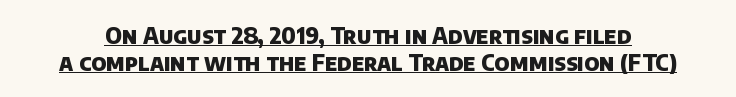
Tracking value appears to be zero — textbook default spacing. Caption: bold face, heavy strokes. A typographer would call this underscored text.
